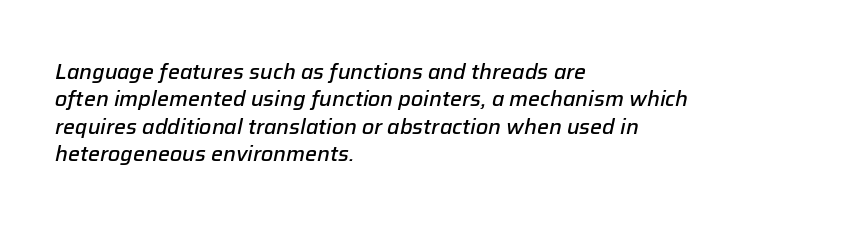
Designer's note — italics engaged. These words are printed semibold, heavier than regular yet not bold. Casual observation: everything's shoved over to the left. The passage shown stacks its lines at a standard gap. Glance below the letters and you will spot only blank space. The letters sit at their default tracking, neither squeezed nor spread.
